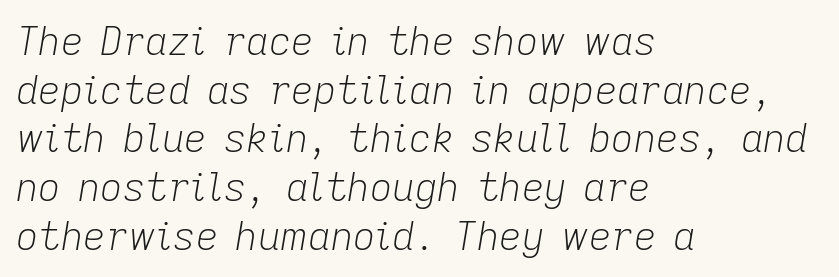
The image shows 39 px light type, italic (leaning right); set left-aligned, normal line spacing (1.25x), normal letter spacing, not underlined; low stroke contrast and a medium x-height.
